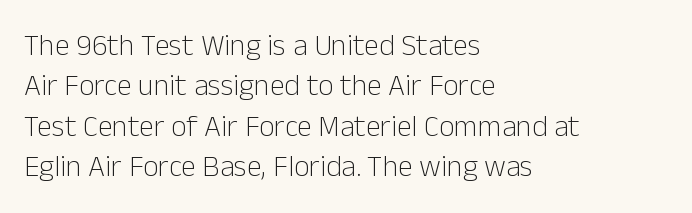
Q: Is the text bold? A: No.
Q: Is the text italic (slanted)? A: No, it is upright.
Q: Is the typeface a serif or a sans-serif typeface? A: Sans-serif.
Q: Is the text underlined? A: No.
Q: How is the paragraph aligned? A: Left-aligned.
Q: Is the spacing between letters normal or unusually wide? A: Normal.
Q: Is the spacing between lines tight, normal or loose? A: Normal.
Q: Width (condensed, normal, or wide)? A: Normal.
Q: Stroke contrast? A: Low.
Q: x-height? A: Medium.
Q: Monospaced? A: No.
